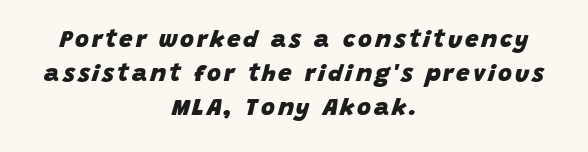
{"italic": "yes", "lean": "right", "slant_degrees": 15, "bold": "yes", "underline": "no", "align": "center", "line_spacing": "normal", "line_spacing_ratio": 1.42, "glyph_px": 24}
